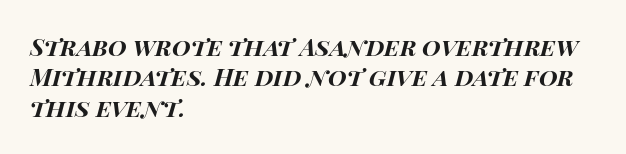
The words here are not underlined. When letters slant like this, we call the style italic. This sample is left-justified, so line endings fall wherever the words run out. Summary of weight: heavy, a full bold. The rendering keeps characters at their native spacing.
